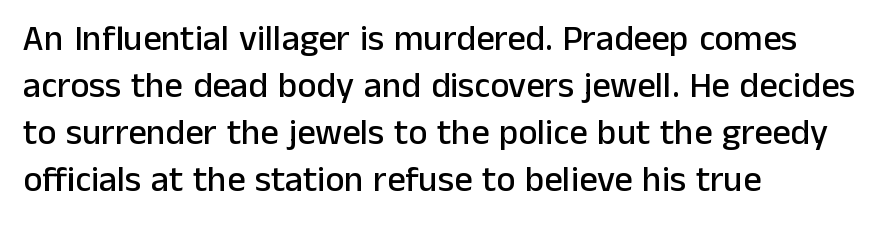
Summary of vertical rhythm: regular, with standard interline spacing. Between one letter and the next there's only the usual sliver of space. Type style note: lacks serifs. Is this a fixed-width face? No — the glyphs have proportional, varying widths. Descenders are the only things crossing below the line.
